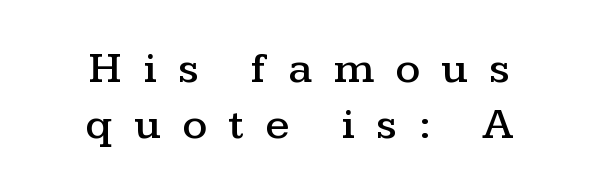
Q: Is the text italic (slanted)? A: No, it is upright.
Q: Is the typeface a serif or a sans-serif typeface? A: Serif.
Q: Is the text underlined? A: No.
Q: How is the paragraph aligned? A: Centered.
Q: Is the spacing between letters normal or unusually wide? A: Unusually wide.
Q: Is the spacing between lines tight, normal or loose? A: Normal.
Q: Width (condensed, normal, or wide)? A: Wide.
Q: Stroke contrast? A: Medium.
Q: x-height? A: Medium.
Q: Monospaced? A: No.
